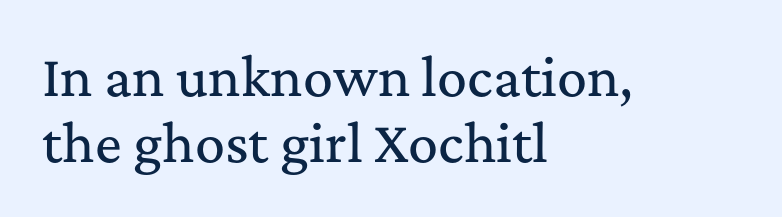
The image shows 50 px serif type, upright; set left-aligned, normal line spacing (1.33x), normal letter spacing, not underlined; medium stroke contrast and a medium x-height.
